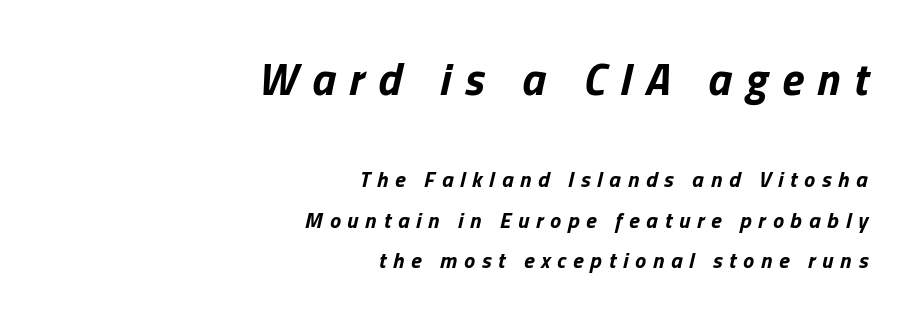
{"italic": "yes", "lean": "right", "slant_degrees": 13, "bold": "yes", "weight": "bold", "width": "normal", "stroke_contrast": "low", "x_height": "medium", "monospaced": "no", "underline": "no", "align": "right", "line_spacing_ratio": 1.83, "letter_spacing": "wide", "letter_spacing_em": 0.31, "larger_block": "first", "size_ratio": 2.05, "glyph_px": 45}
